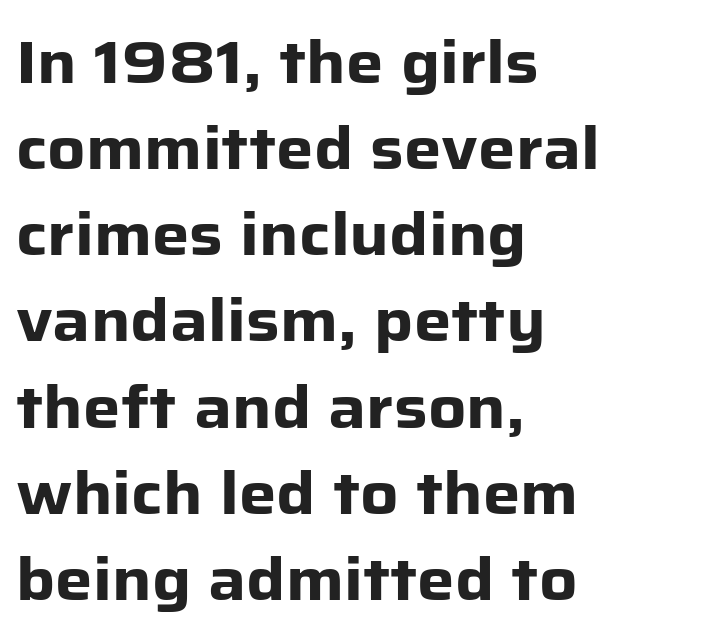
{"serif": "no", "italic": "no", "bold": "yes", "weight": "heavy", "width": "normal", "stroke_contrast": "low", "x_height": "medium", "monospaced": "no", "underline": "no", "align": "left", "line_spacing": "normal", "line_spacing_ratio": 1.46, "letter_spacing": "normal", "letter_spacing_em": 0.0, "glyph_px": 59}
